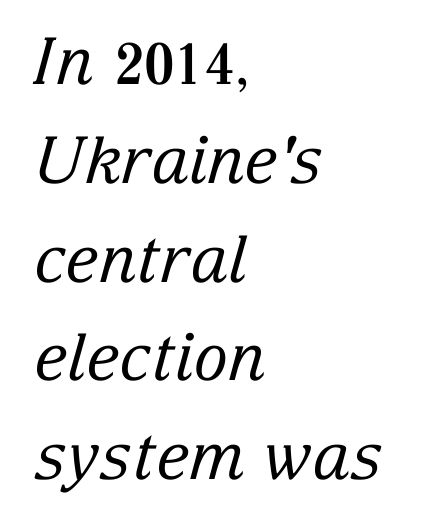
Interline gaps are of average width in this sample. Varying glyph widths throughout — classic text-font behaviour. Nothing unusual about the tracking: characters are spaced as the font intends. The foot of each line stays bare and open.
